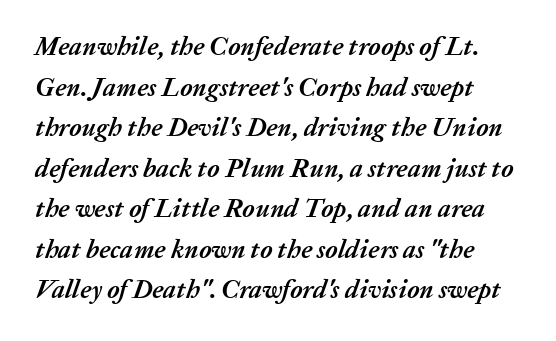
{"italic": "yes", "lean": "right", "slant_degrees": 20, "bold": "yes", "underline": "no", "line_spacing": "normal", "line_spacing_ratio": 1.56, "letter_spacing": "normal", "letter_spacing_em": 0.0, "glyph_px": 26}
